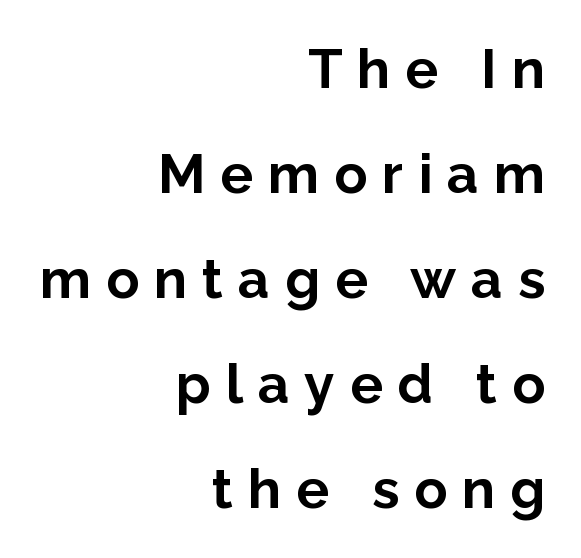
{"serif": "no", "italic": "no", "bold": "yes", "weight": "bold", "width": "normal", "stroke_contrast": "low", "x_height": "medium", "monospaced": "no", "underline": "no", "align": "right", "line_spacing": "loose", "line_spacing_ratio": 1.91, "letter_spacing": "wide", "letter_spacing_em": 0.27, "glyph_px": 55}
